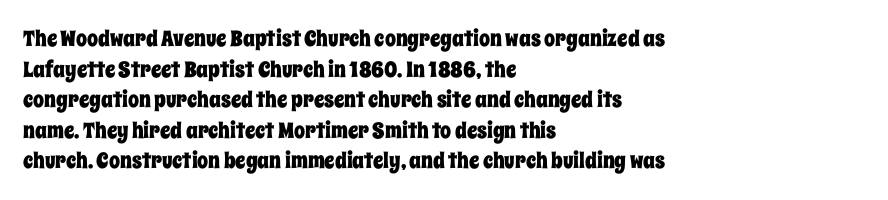
The image shows 22 px text type, upright; set left-aligned, normal line spacing (1.39x), normal letter spacing, not underlined.
